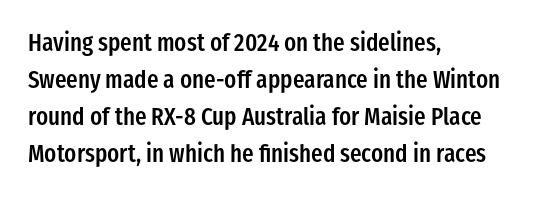
Leading matches the norm, producing a regular column. This is roman type, the default non-slanted kind. Students, note that the glyphs here touch the page at normal intervals. Anything drawn beneath the words? Only blank space.
